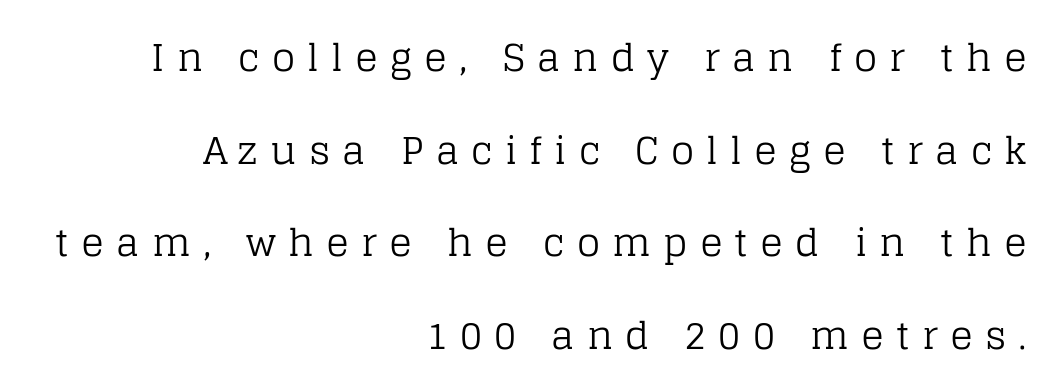
Stems and bowls with no extra thickness — not bold. Line endings align vertically; line beginnings do not. This sample has the flowing, uneven cadence of proportional lettering. The characters display serif detailing at their extremities. Words float on clear page, feet unadorned. The space between consecutive lines is lavish.
